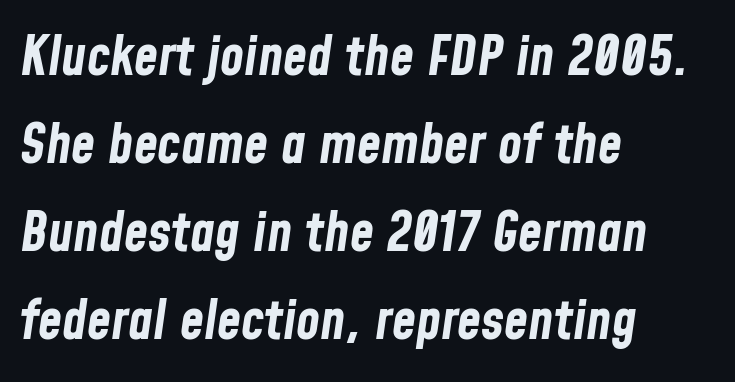
The image shows 55 px bold, condensed type, italic (leaning right); set left-aligned, normal line spacing (1.6x), normal letter spacing, not underlined; low stroke contrast and a medium x-height.
